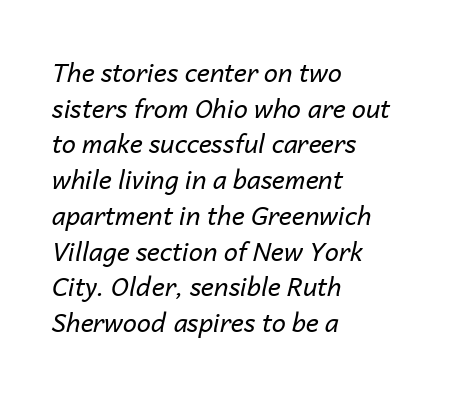
The image shows 25 px text type, italic (leaning right); set left-aligned, normal line spacing (1.43x), normal letter spacing, not underlined.
